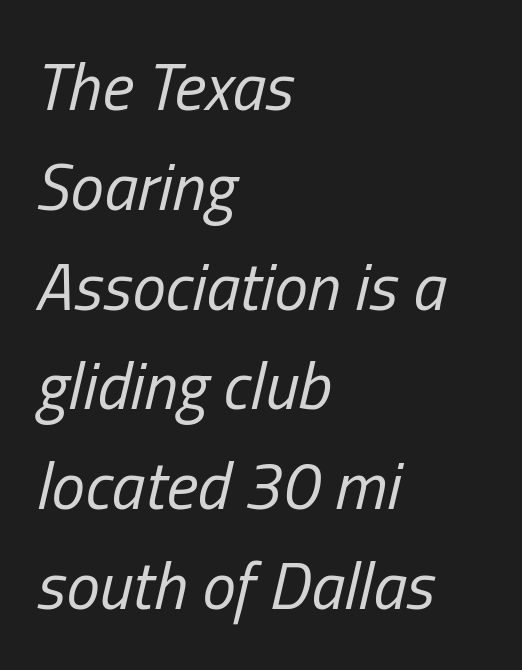
{"italic": "yes", "lean": "right", "slant_degrees": 13, "bold": "no", "weight": "regular", "width": "condensed", "stroke_contrast": "low", "x_height": "medium", "monospaced": "no", "underline": "no", "align": "left", "line_spacing": "normal", "line_spacing_ratio": 1.49, "letter_spacing": "normal", "letter_spacing_em": 0.0, "glyph_px": 67}
